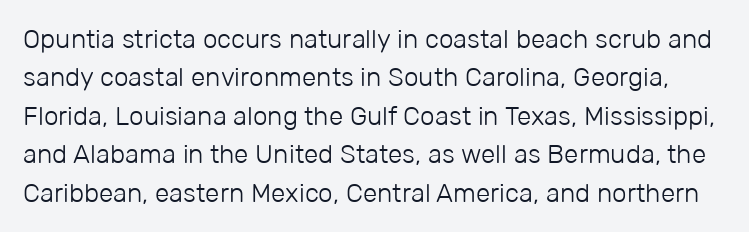
The image shows 26 px text type, upright; set normal line spacing (1.48x), normal letter spacing, not underlined.
